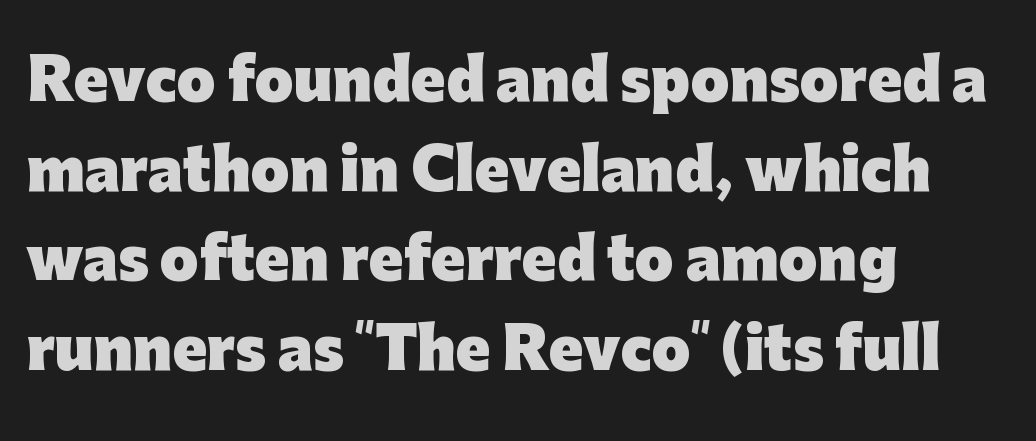
The image shows 56 px heavy sans-serif type, upright; set left-aligned, normal line spacing (1.6x), normal letter spacing, not underlined; low stroke contrast and a medium x-height.
